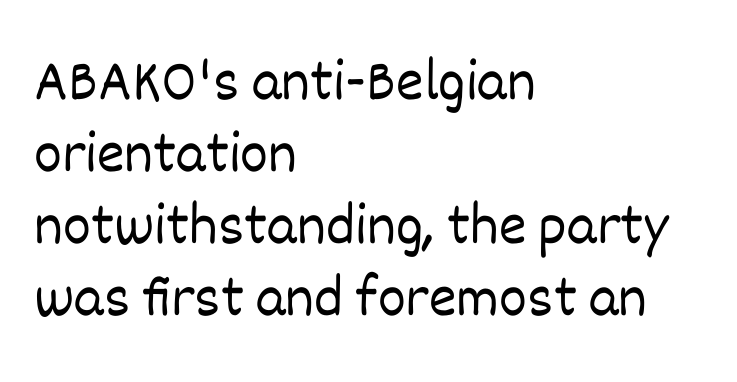
The image shows 59 px light type, upright; set left-aligned, line spacing 1.22x, normal letter spacing, not underlined; low stroke contrast and a large x-height.
